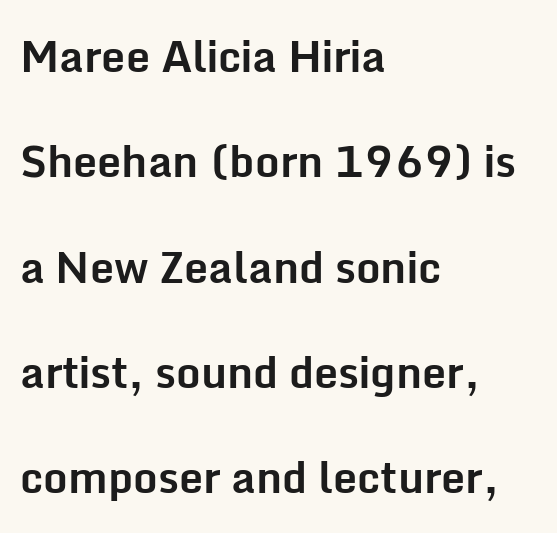
{"serif": "no", "italic": "no", "bold": "yes", "weight": "bold", "width": "normal", "stroke_contrast": "low", "x_height": "medium", "monospaced": "no", "underline": "no", "align": "left", "line_spacing": "loose", "line_spacing_ratio": 2.45, "letter_spacing": "normal", "letter_spacing_em": 0.0, "glyph_px": 43}
